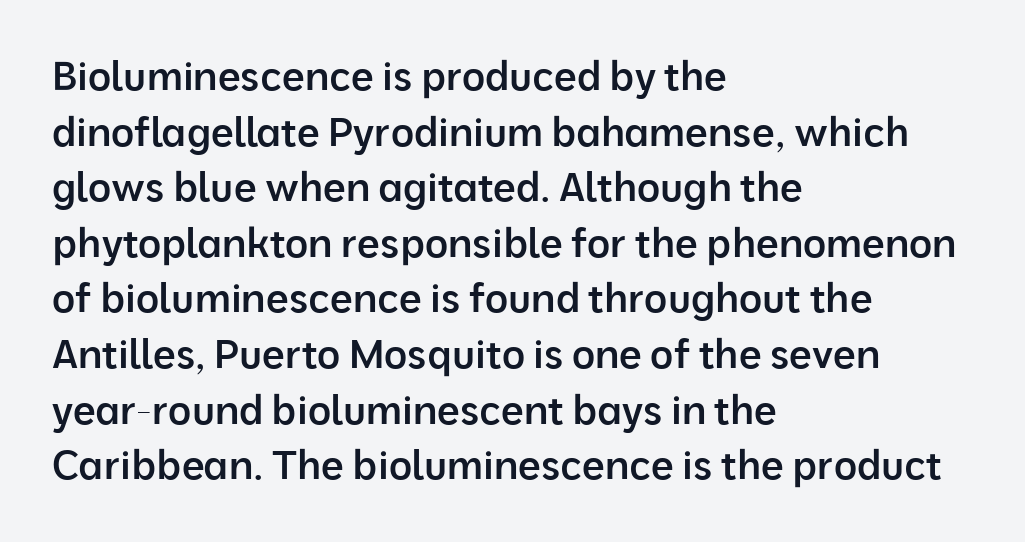
This is roman type, the default non-slanted kind. Quick note: interline space is typical. The face used here is proportionally spaced, like ordinary book or web type. The passage is arranged the way most books set body copy — flush left. Default kerning and tracking; the words read as compact shapes.
